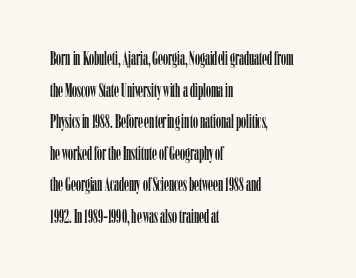
The baseline area is clear. The letterforms sit shoulder to shoulder at normal distance. Each line starts at the same left margin while the right side varies. You can tell it's not italic because the verticals are truly vertical.
